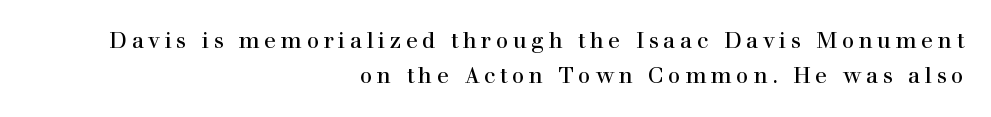
Q: Is the text italic (slanted)? A: No, it is upright.
Q: Is the text underlined? A: No.
Q: How is the paragraph aligned? A: Right-aligned.
Q: Is the spacing between letters normal or unusually wide? A: Unusually wide.
Q: Is the spacing between lines tight, normal or loose? A: Normal.
